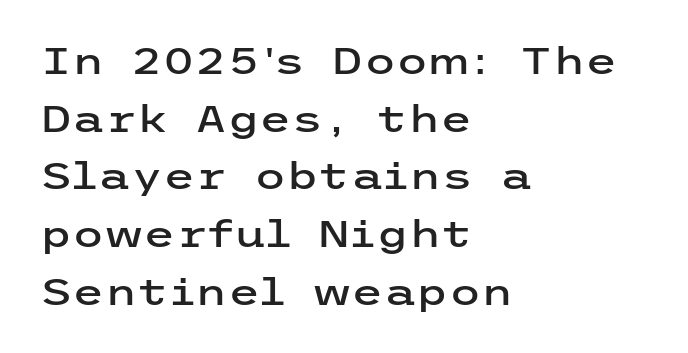
Q: Is the text italic (slanted)? A: No, it is upright.
Q: Is the typeface a serif or a sans-serif typeface? A: Sans-serif.
Q: Is the text underlined? A: No.
Q: How is the paragraph aligned? A: Left-aligned.
Q: Is the spacing between letters normal or unusually wide? A: Normal.
Q: Is the spacing between lines tight, normal or loose? A: Normal.
Q: Width (condensed, normal, or wide)? A: Wide.
Q: Stroke contrast? A: Low.
Q: x-height? A: Medium.
